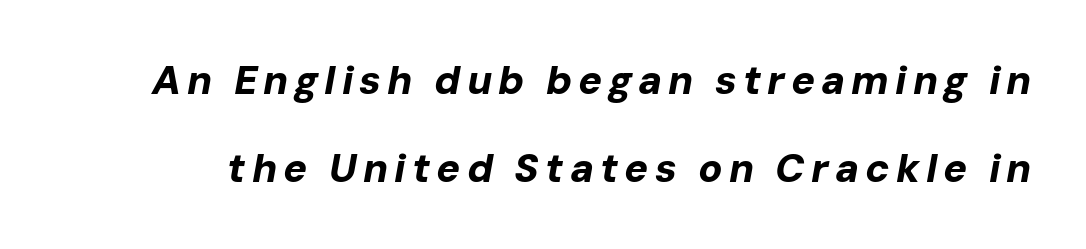
Baseline-to-baseline distance is far greater than the letter height. The typesetting leans heavy: a genuine bold. The words here are not underlined. These lines were composed using italics. Think of a printed novel: that variable character pitch is what you see here.
